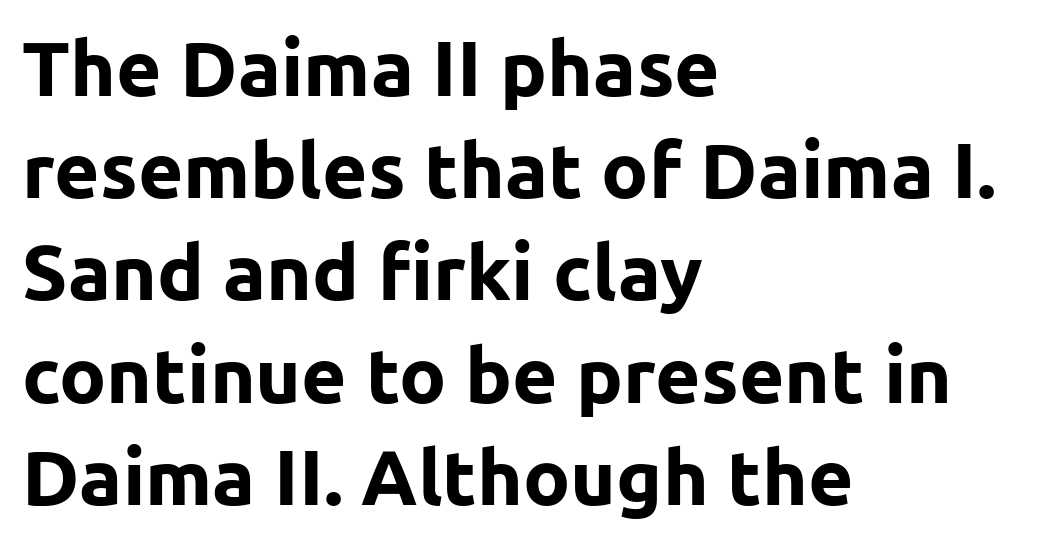
The image shows 78 px bold sans-serif type, upright; set left-aligned, normal line spacing (1.31x), normal letter spacing, not underlined; low stroke contrast and a medium x-height.
